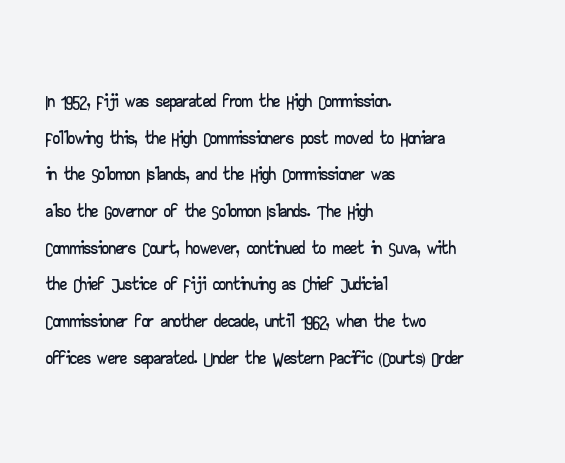
The image shows 28 px wide sans-serif type, upright; set left-aligned, normal line spacing (1.31x), normal letter spacing, not underlined; low stroke contrast and a small x-height.
